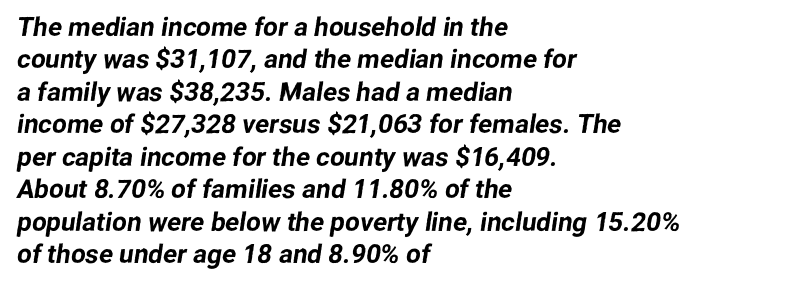
Q: Is the text underlined? A: No.
Q: How is the paragraph aligned? A: Left-aligned.
Q: Is the spacing between letters normal or unusually wide? A: Normal.
Q: Is the spacing between lines tight, normal or loose? A: Normal.
